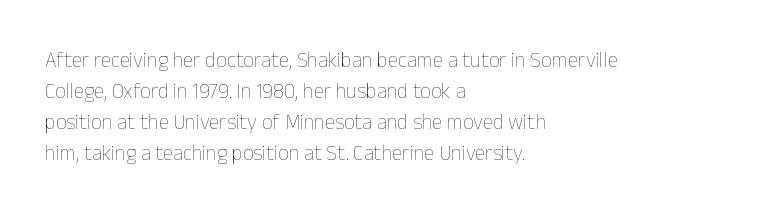
No chunkiness to these letters — they're not bold. The area under the type is left untouched. This rendering uses left alignment, leaving the right contour irregular. The font's upright variant was chosen for this text. Compared with typical body copy, the letter spacing here is the same.
